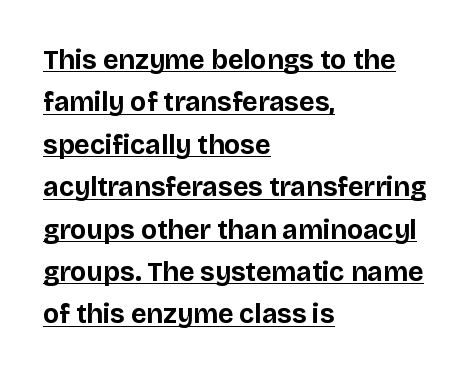
Q: Is the text bold? A: Yes.
Q: Is the text italic (slanted)? A: No, it is upright.
Q: Is the text underlined? A: Yes.
Q: How is the paragraph aligned? A: Left-aligned.
Q: Is the spacing between letters normal or unusually wide? A: Normal.
Q: Is the spacing between lines tight, normal or loose? A: Normal.
